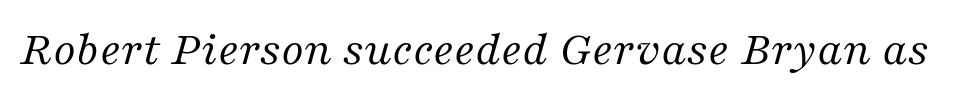
Q: Is the text bold? A: No.
Q: Is the text italic (slanted)? A: Yes, it leans right by about 16 degrees.
Q: Is the typeface a serif or a sans-serif typeface? A: Serif.
Q: Is the text underlined? A: No.
Q: Is the spacing between letters normal or unusually wide? A: Normal.
Q: Width (condensed, normal, or wide)? A: Normal.
Q: Stroke contrast? A: Medium.
Q: x-height? A: Medium.
Q: Monospaced? A: No.
